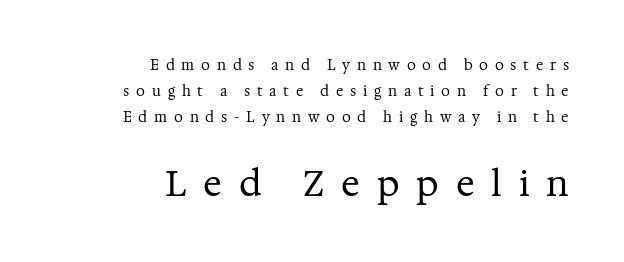
{"serif": "yes", "italic": "no", "bold": "no", "weight": "regular", "width": "normal", "stroke_contrast": "medium", "x_height": "medium", "monospaced": "no", "underline": "no", "align": "right", "line_spacing_ratio": 1.84, "letter_spacing": "wide", "letter_spacing_em": 0.48, "larger_block": "second", "size_ratio": 2.5, "glyph_px": 35}
